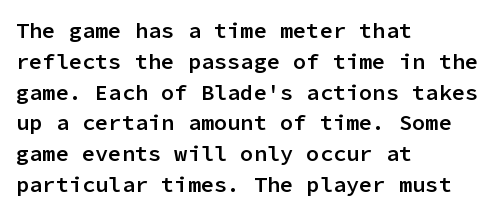
Q: Is the text bold? A: Semi-bold.
Q: Is the text italic (slanted)? A: No, it is upright.
Q: Is the text underlined? A: No.
Q: How is the paragraph aligned? A: Left-aligned.
Q: Is the spacing between letters normal or unusually wide? A: Normal.
Q: Is the spacing between lines tight, normal or loose? A: Normal.
